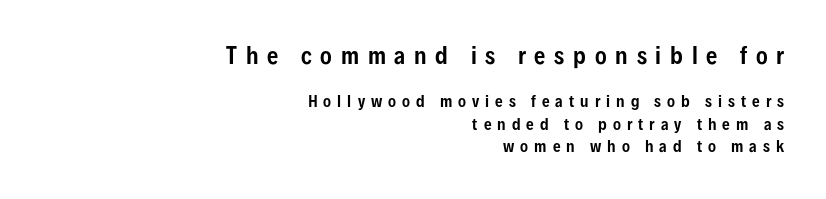
Successive baselines arrive at the customary interval. These lines stack with their right ends in a neat column. Underline: absent. Upright lettering throughout.
